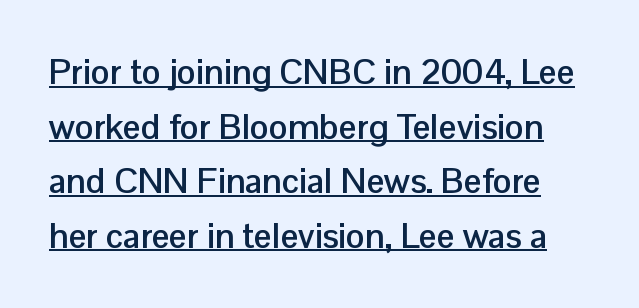
{"serif": "no", "italic": "no", "bold": "yes", "weight": "semibold", "width": "normal", "stroke_contrast": "low", "x_height": "medium", "monospaced": "no", "underline": "yes", "line_spacing": "normal", "line_spacing_ratio": 1.56, "letter_spacing": "normal", "letter_spacing_em": 0.0, "glyph_px": 35}
